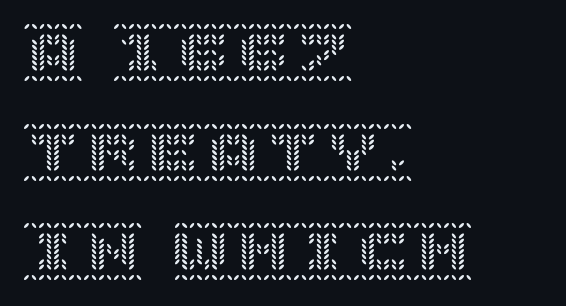
Visually the block forms a straight wall on the left and a jagged coastline on the right. In terms of leading, this rendering sits right in the middle. Decoration check: the copy has no underline. Italic: no, the glyphs are upright roman.
